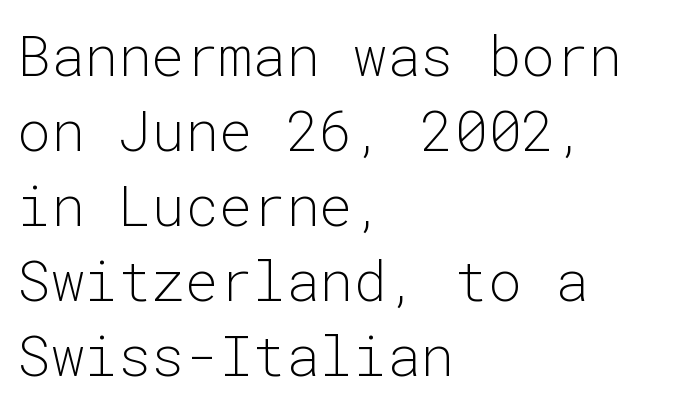
{"serif": "no", "italic": "no", "bold": "no", "weight": "light", "width": "normal", "stroke_contrast": "low", "x_height": "medium", "monospaced": "yes", "underline": "no", "align": "left", "line_spacing": "normal", "line_spacing_ratio": 1.34, "letter_spacing": "normal", "letter_spacing_em": 0.0, "glyph_px": 56}
